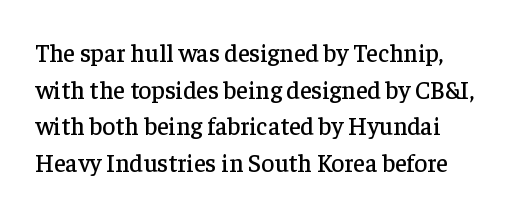
Q: Is the text italic (slanted)? A: No, it is upright.
Q: Is the text underlined? A: No.
Q: Is the spacing between letters normal or unusually wide? A: Normal.
Q: Is the spacing between lines tight, normal or loose? A: Normal.
